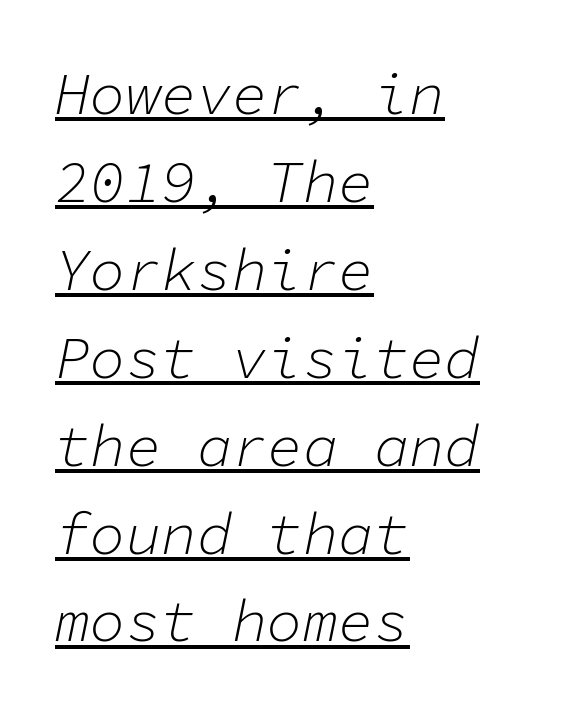
Notice how the stems are inclined rather than vertical — that's the hallmark of italics. Default kerning and tracking; the words read as compact shapes. Looks like someone drew a line under every word here. Compared with a typical body face, this is equally light or lighter still.
